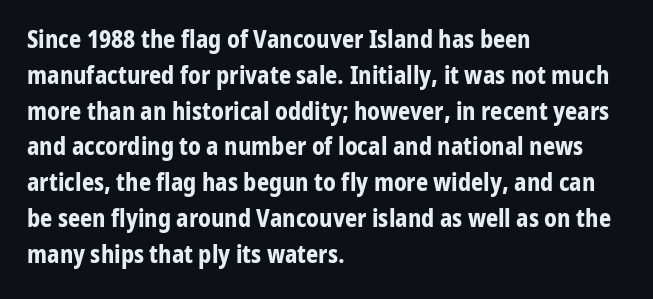
Italic: no, the glyphs are upright roman. Reading down the column, the eye jumps a familiar distance to each next line. Each row of text sits above clean, open space. Chunky letters — that's bold for sure.
